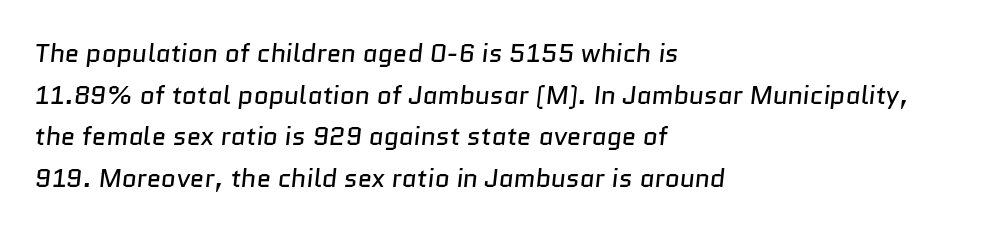
Type without underlining. Casual observation: everything's shoved over to the left. On a weight scale, this lands at 450 or below. These lines sit exactly where default settings would place them. The horizontal fit of the characters is conventional and even.
